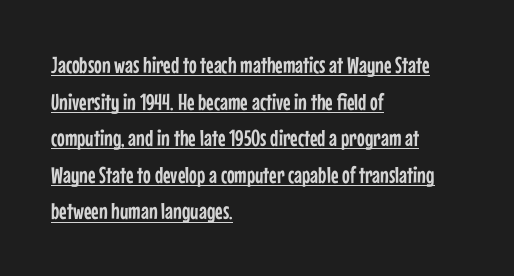
{"italic": "no", "underline": "yes", "align": "left", "line_spacing": "normal", "line_spacing_ratio": 1.59, "letter_spacing": "normal", "letter_spacing_em": 0.0, "glyph_px": 23}
